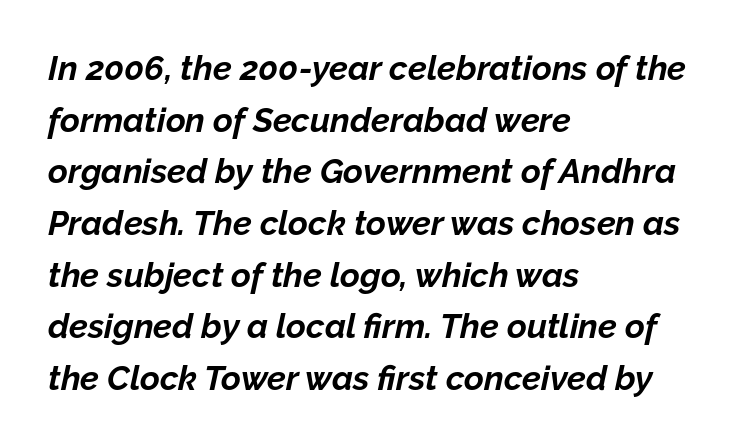
The image shows 34 px bold type, italic (leaning right); set left-aligned, normal line spacing (1.52x), normal letter spacing, not underlined; low stroke contrast and a medium x-height.
